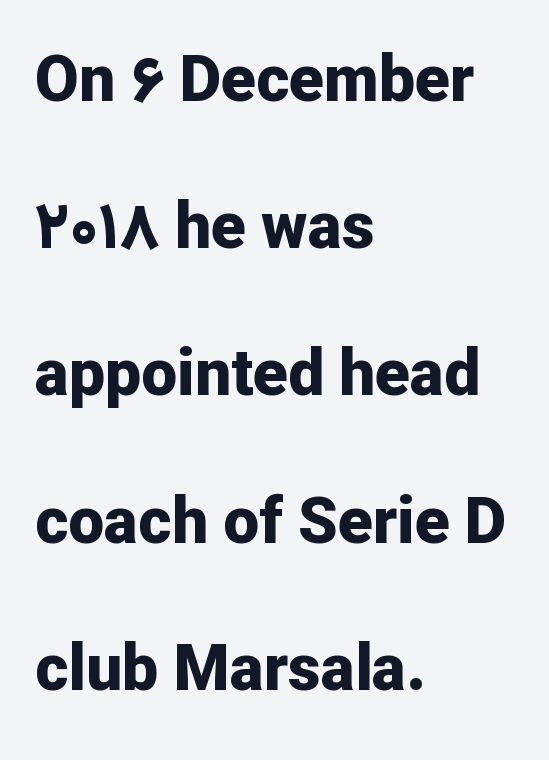
{"serif": "no", "italic": "no", "bold": "yes", "weight": "bold", "width": "normal", "stroke_contrast": "low", "x_height": "medium", "monospaced": "no", "underline": "no", "align": "left", "line_spacing": "loose", "line_spacing_ratio": 2.3, "letter_spacing": "normal", "letter_spacing_em": 0.0, "glyph_px": 64}
